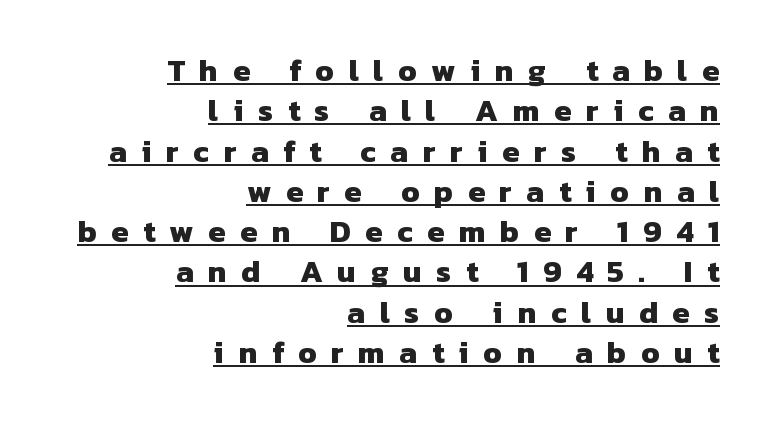
The image shows 31 px heavy sans-serif type; set right-aligned, normal line spacing (1.3x), unusually wide letter spacing (+0.47 em), underlined; low stroke contrast and a medium x-height.
